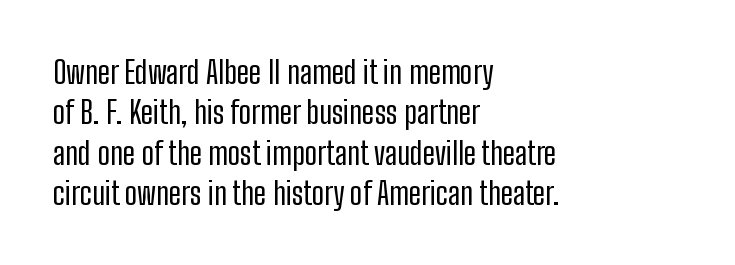
Casual observation: everything's shoved over to the left. Is the stroke heavy? The answer is a plain regular-or-lighter. Tall strokes in this sample are plumb rather than angled. Does the leading feel generous? No, just average. Is this a fixed-width face? No — the glyphs have proportional, varying widths.
